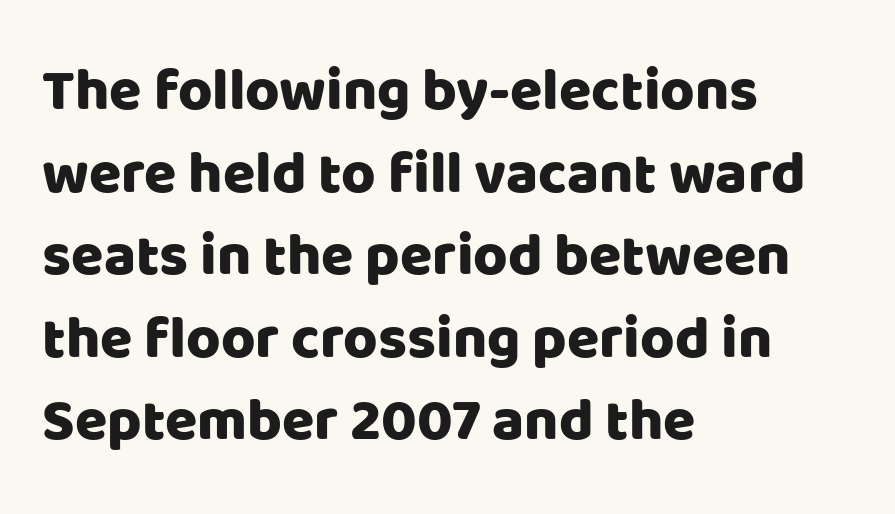
Look at the tracking — it's just the regular setting, nothing added. Nope, no serifs anywhere on these letters. A normal amount of white space separates one row of letters from the next. You could not count columns in this text — the font is proportionally spaced. Alignment: flush left. The specimen omits any rule beneath the text block's lines.
